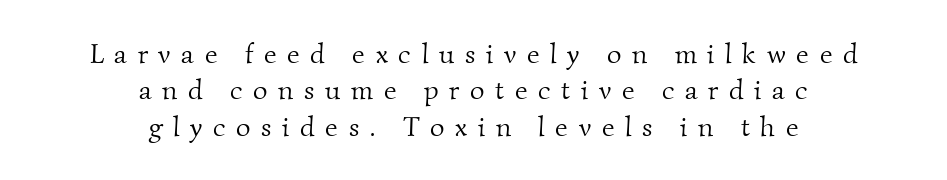
The image shows 28 px light serif type; set centered, normal line spacing (1.3x), unusually wide letter spacing (+0.38 em), not underlined; medium stroke contrast and a small x-height.
